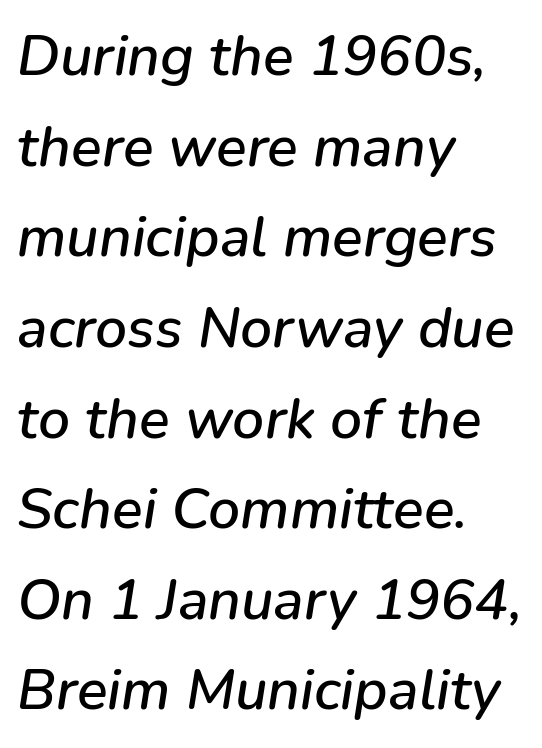
The image shows 57 px text type, italic (leaning right); set left-aligned, normal line spacing (1.59x), normal letter spacing, not underlined; low stroke contrast and a medium x-height.
